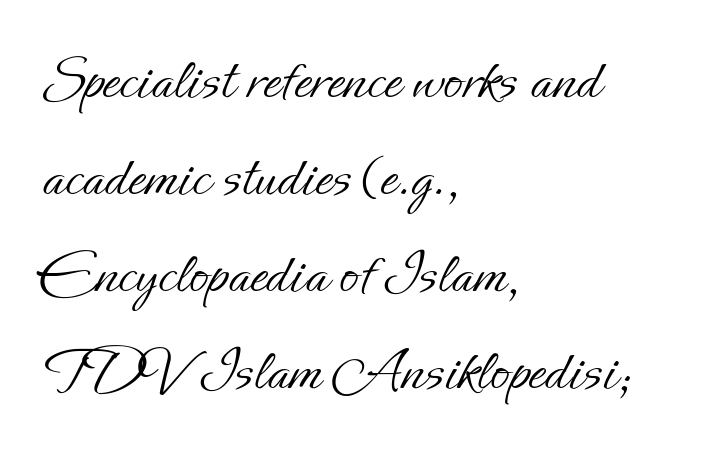
Q: Is the text bold? A: No.
Q: Is the text italic (slanted)? A: Yes.
Q: Is the text underlined? A: No.
Q: How is the paragraph aligned? A: Left-aligned.
Q: Is the spacing between letters normal or unusually wide? A: Normal.
Q: Is the spacing between lines tight, normal or loose? A: Normal.
Q: Width (condensed, normal, or wide)? A: Normal.
Q: Stroke contrast? A: Low.
Q: x-height? A: Small.
Q: Monospaced? A: No.
